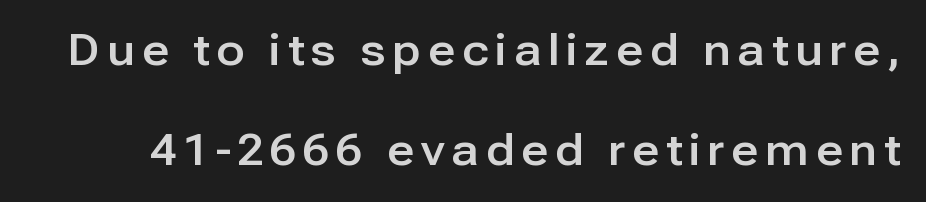
{"serif": "no", "italic": "no", "width": "normal", "stroke_contrast": "low", "x_height": "medium", "monospaced": "no", "underline": "no", "line_spacing": "loose", "line_spacing_ratio": 2.37, "glyph_px": 42}
